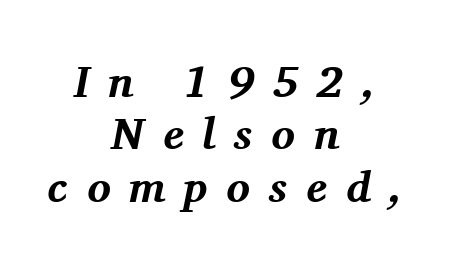
Q: Is the text bold? A: Yes.
Q: Is the text italic (slanted)? A: Yes, it leans right by about 11 degrees.
Q: Is the typeface a serif or a sans-serif typeface? A: Serif.
Q: Is the text underlined? A: No.
Q: How is the paragraph aligned? A: Centered.
Q: Is the spacing between letters normal or unusually wide? A: Unusually wide.
Q: Width (condensed, normal, or wide)? A: Normal.
Q: Stroke contrast? A: Medium.
Q: x-height? A: Medium.
Q: Monospaced? A: No.
